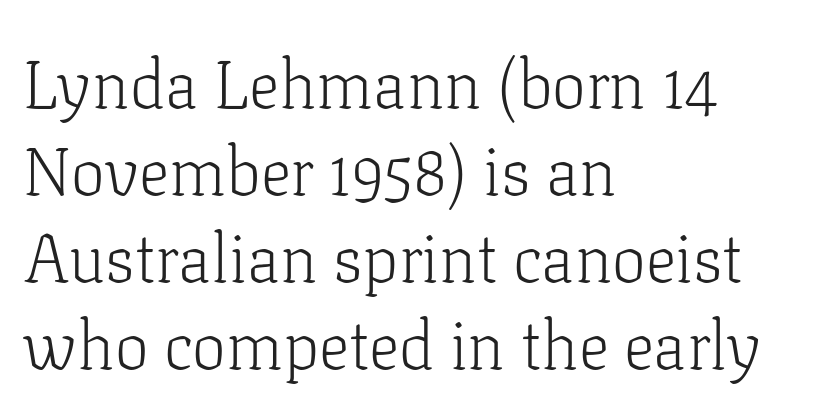
The image shows 68 px light serif type, upright; set left-aligned, normal line spacing (1.28x), normal letter spacing, not underlined; low stroke contrast and a medium x-height.
